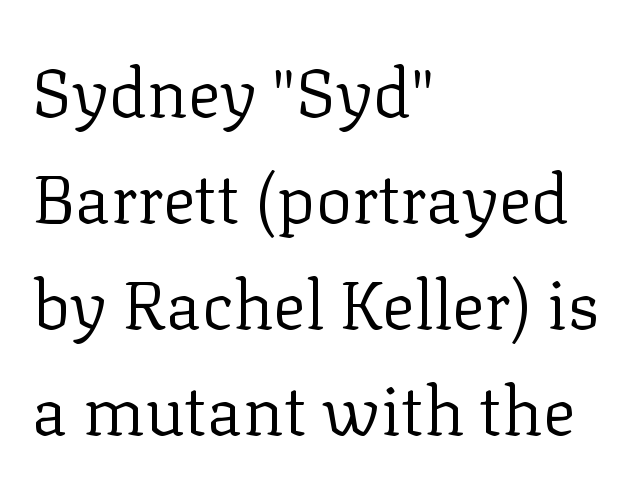
The letters advance in unequal steps, a hallmark of proportional type. Honestly, the row spacing looks completely unremarkable. The axis of the letterforms is exactly vertical. The passage shown is not bold in any degree. Is the letter spacing exaggerated? No — it looks like the ordinary default.
